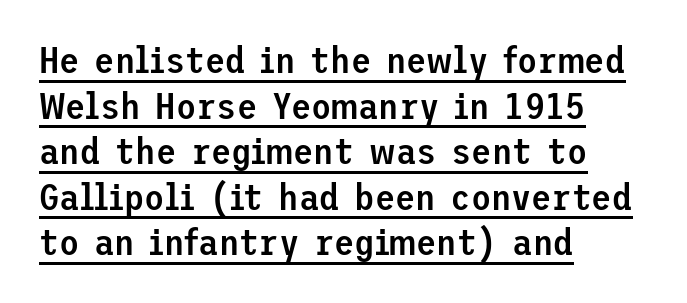
Does the type have serifs? No, each stem ends abruptly. Short note: letters normally spaced. Upright lettering throughout. Left-aligned paragraph, ragged on the right. Emphasis by weight is partial: semibold.
